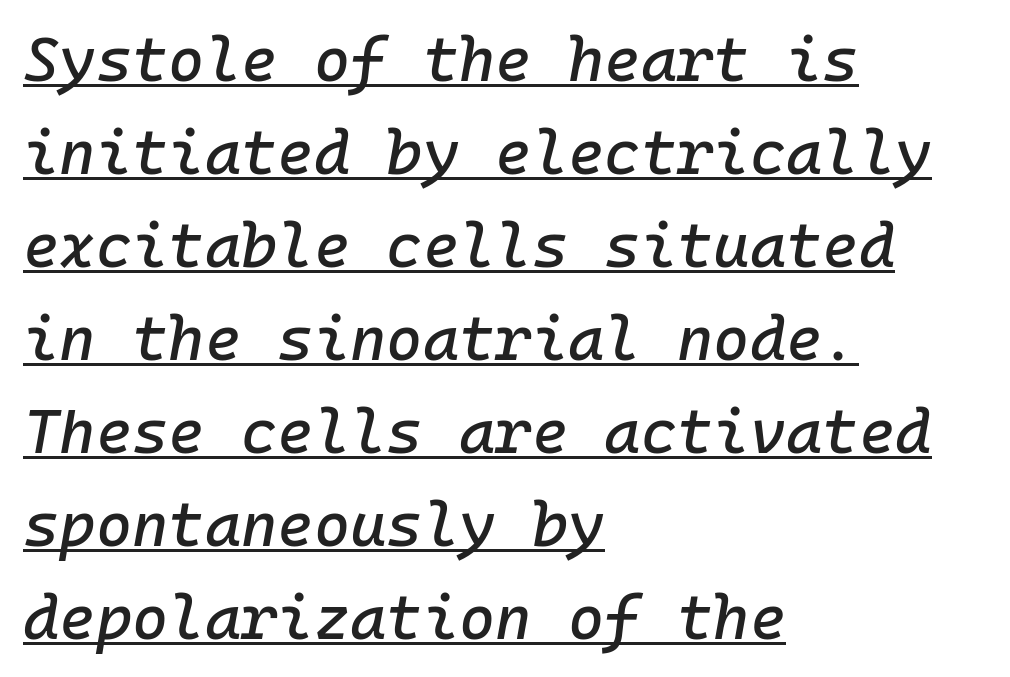
The image shows 62 px text type, italic (leaning right), monospaced; set left-aligned, normal line spacing (1.5x), normal letter spacing, underlined; low stroke contrast and a medium x-height.
